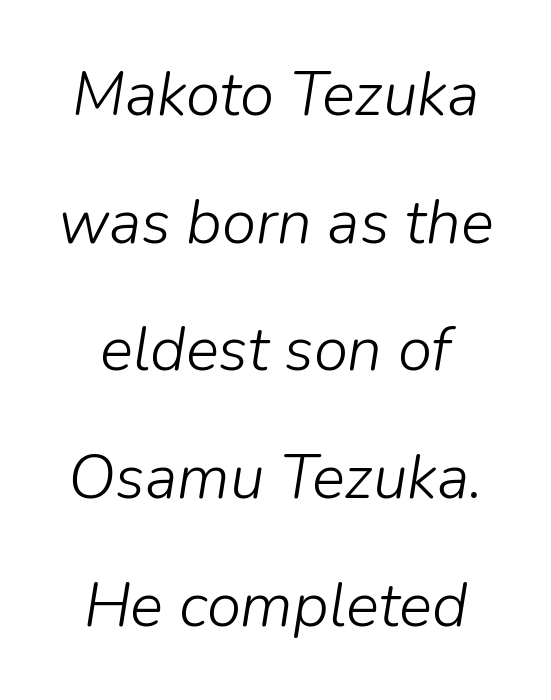
{"italic": "yes", "lean": "right", "slant_degrees": 9, "bold": "no", "weight": "light", "width": "normal", "stroke_contrast": "low", "x_height": "medium", "monospaced": "no", "underline": "no", "line_spacing": "loose", "line_spacing_ratio": 2.06, "letter_spacing": "normal", "letter_spacing_em": 0.0, "glyph_px": 62}
